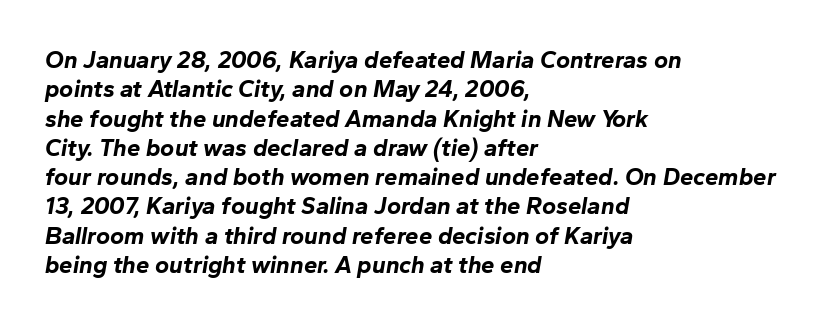
Slanted lettering throughout. Does extra space separate the letters? No, they use regular spacing. Is the block centered? No — it sits flush against the left margin. Nobody drew a line under any word here. Does the weight exceed regular? Yes, all the way to bold.
